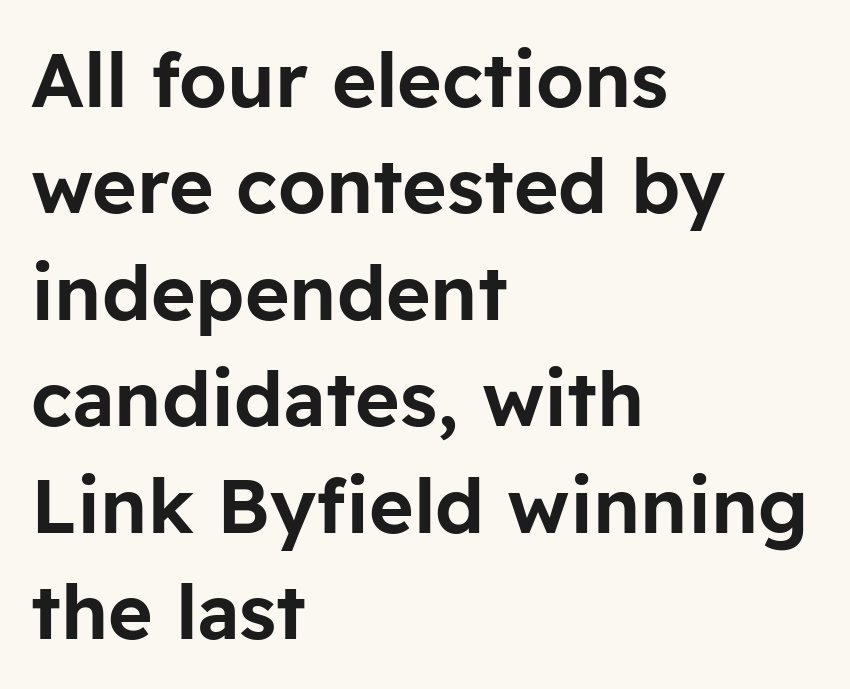
The image shows 76 px sans-serif type, upright; set left-aligned, normal line spacing (1.4x), normal letter spacing, not underlined; low stroke contrast and a medium x-height.
